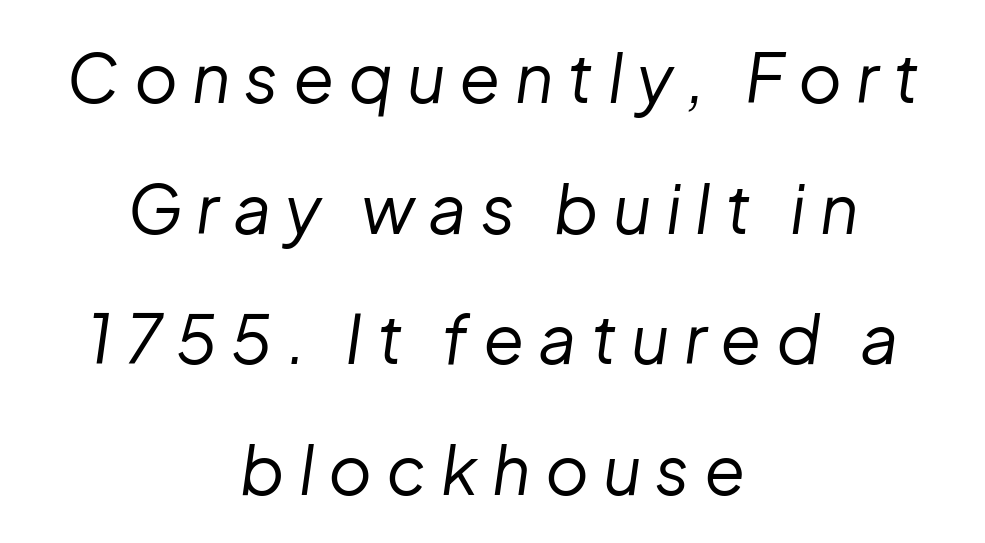
The rendering uses natural spacing where letterforms have individual widths. Does the copy run flush right? No — it is centered line by line. The zone under the glyphs is completely vacant. This sample trades compactness for vertical openness between lines. The face looks like a standard text weight, possibly lighter. Observe the lean: these are italic letterforms.
